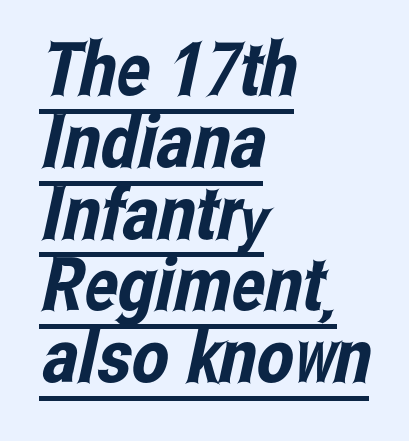
Default kerning and tracking; the words read as compact shapes. The characters display no serif detailing; their extremities are plain. Think of a printed novel: that variable character pitch is what you see here. The paragraph shown leans on its left margin.
